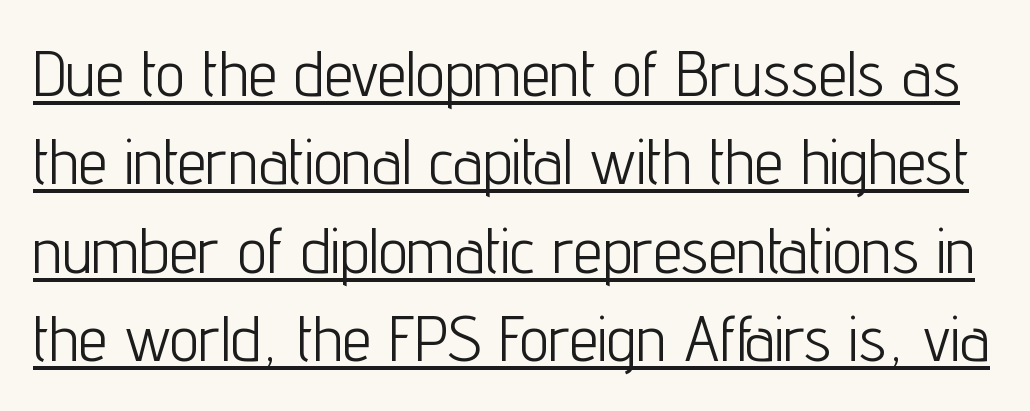
{"serif": "no", "italic": "no", "bold": "no", "weight": "light", "width": "condensed", "stroke_contrast": "low", "x_height": "medium", "monospaced": "no", "underline": "yes", "line_spacing": "normal", "line_spacing_ratio": 1.36, "letter_spacing": "normal", "letter_spacing_em": 0.0, "glyph_px": 65}
